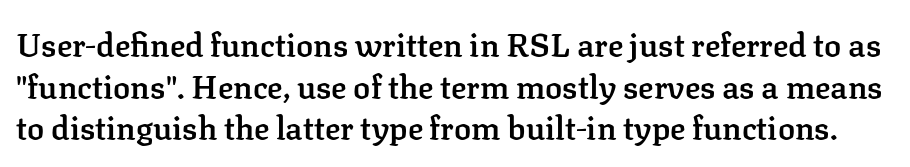
The image shows 32 px semibold serif type, upright; set normal line spacing (1.3x), normal letter spacing, not underlined; low stroke contrast and a medium x-height.
